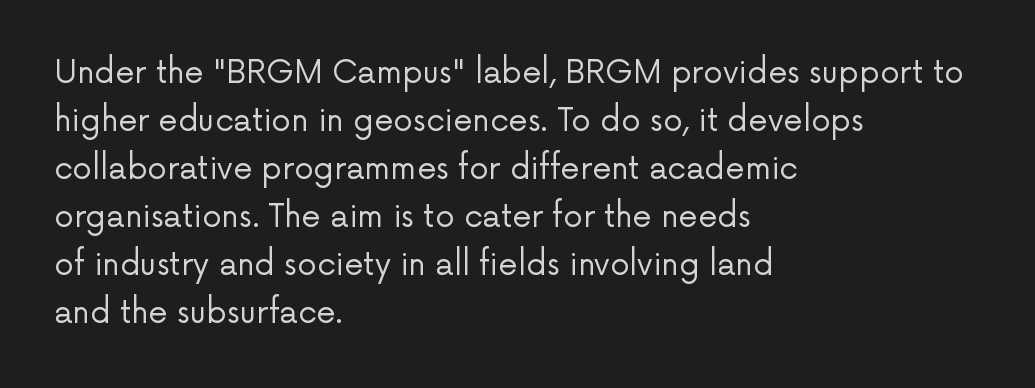
Q: Is the text bold? A: No.
Q: Is the text italic (slanted)? A: No, it is upright.
Q: Is the typeface a serif or a sans-serif typeface? A: Sans-serif.
Q: Is the text underlined? A: No.
Q: How is the paragraph aligned? A: Left-aligned.
Q: Is the spacing between letters normal or unusually wide? A: Normal.
Q: Is the spacing between lines tight, normal or loose? A: Normal.
Q: Width (condensed, normal, or wide)? A: Normal.
Q: Stroke contrast? A: Low.
Q: x-height? A: Medium.
Q: Monospaced? A: No.
